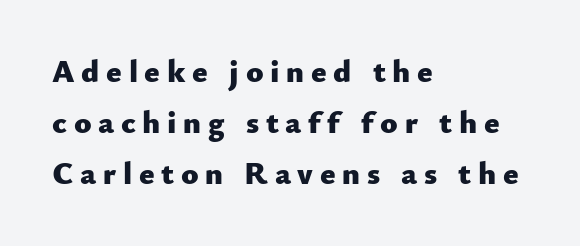
The image shows 32 px heavy sans-serif type, upright; set left-aligned, normal line spacing (1.59x), unusually wide letter spacing (+0.21 em), not underlined; low stroke contrast and a small x-height.
